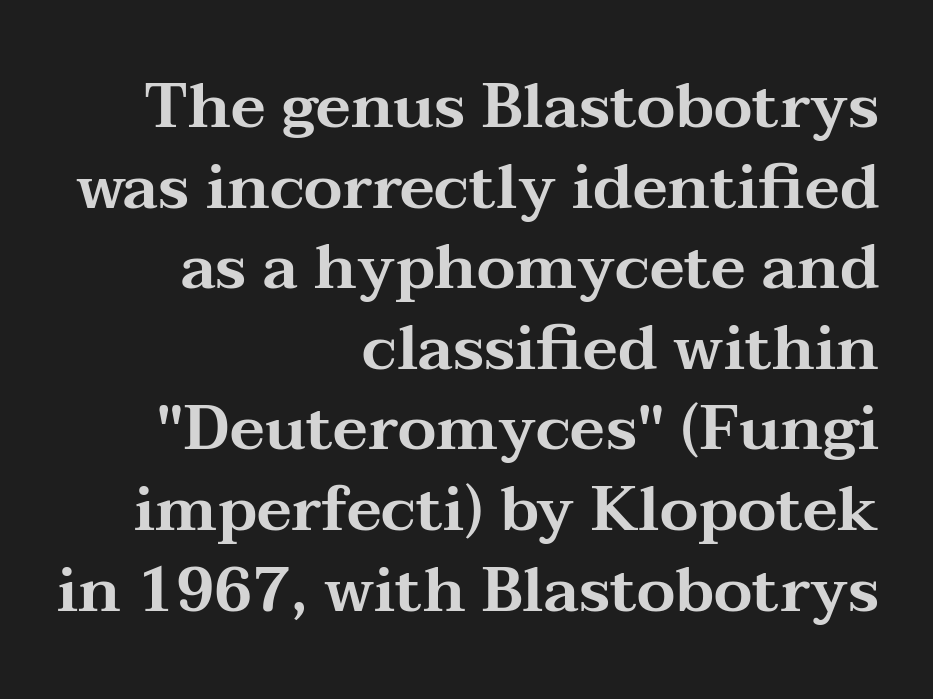
The image shows 62 px wide serif type, upright; set right-aligned, normal line spacing (1.3x), normal letter spacing, not underlined; medium stroke contrast and a medium x-height.
